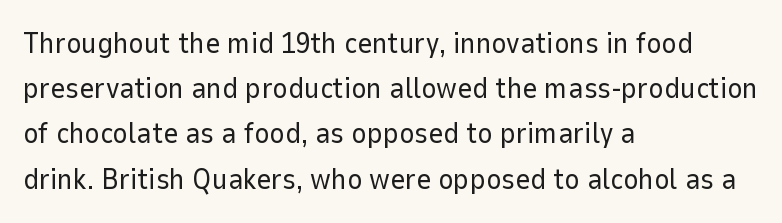
Q: Is the text bold? A: No.
Q: Is the text italic (slanted)? A: No, it is upright.
Q: Is the typeface a serif or a sans-serif typeface? A: Sans-serif.
Q: Is the text underlined? A: No.
Q: How is the paragraph aligned? A: Left-aligned.
Q: Is the spacing between letters normal or unusually wide? A: Normal.
Q: Is the spacing between lines tight, normal or loose? A: Normal.
Q: Width (condensed, normal, or wide)? A: Normal.
Q: Stroke contrast? A: Low.
Q: x-height? A: Medium.
Q: Monospaced? A: No.
